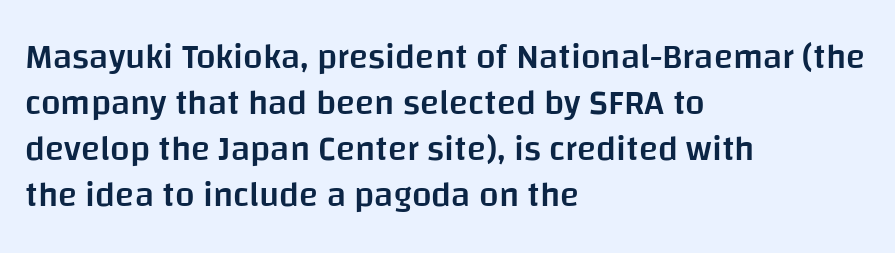
Italic: no, the glyphs are upright roman. The passage shown is typed in a proportional face where columns would drift. Strokes here are thickened, but only to semibold level. The type family on display is of the sans-serif kind.
